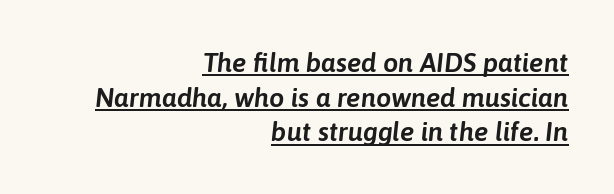
The image shows 27 px text type, italic (leaning right); set right-aligned, normal line spacing (1.28x), normal letter spacing, underlined.
